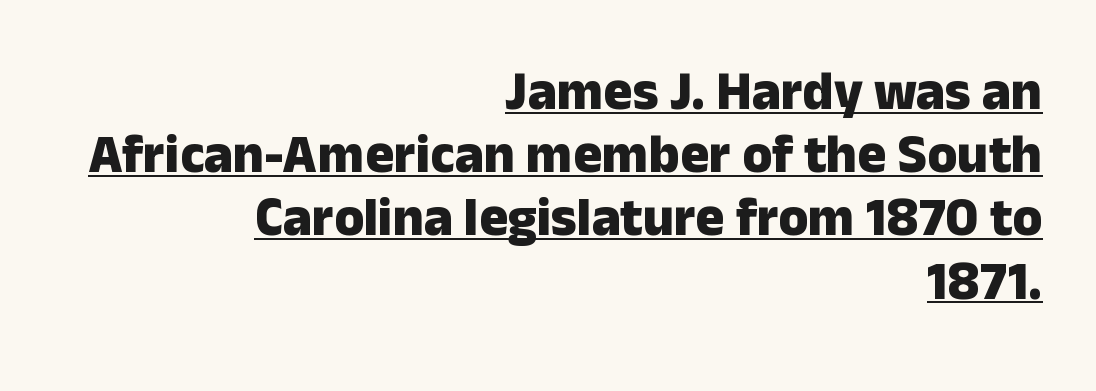
{"serif": "no", "italic": "no", "bold": "yes", "weight": "heavy", "width": "normal", "stroke_contrast": "low", "x_height": "medium", "monospaced": "no", "underline": "yes", "align": "right", "line_spacing_ratio": 1.17, "letter_spacing": "normal", "letter_spacing_em": 0.0, "glyph_px": 54}
